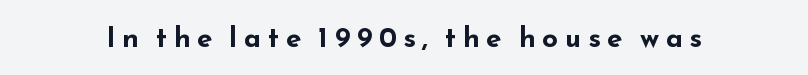
On the weight axis this lands at bold, roughly 700. Letter spacing: wide. The glyphs are unaccompanied by any horizontal stroke below them. The axis of the letterforms is exactly vertical.
